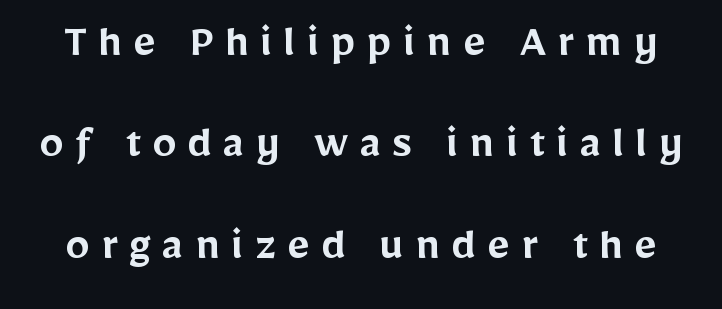
This is sans-serif lettering, the kind often seen on screens and signage. This rendering features lettering with no underline. These lines stand farther apart than default settings would place them. The rendering uses natural spacing where letterforms have individual widths. The glyphs have the mass of a demibold cut, below bold.
